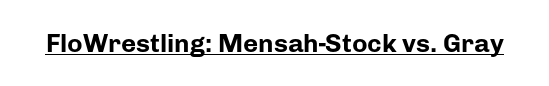
The image shows 26 px bold type, upright; set normal letter spacing, underlined.
